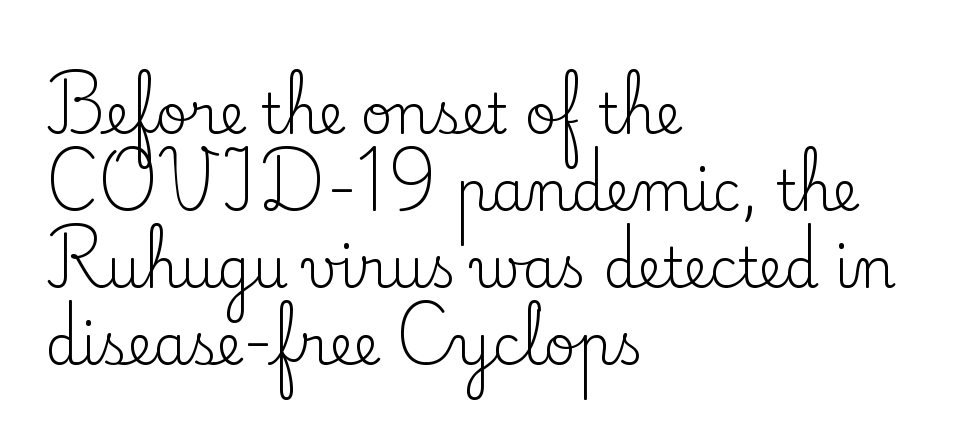
Q: Is the text bold? A: No.
Q: Is the text italic (slanted)? A: No, it is upright.
Q: Is the text underlined? A: No.
Q: How is the paragraph aligned? A: Left-aligned.
Q: Is the spacing between letters normal or unusually wide? A: Normal.
Q: Is the spacing between lines tight, normal or loose? A: Normal.
Q: Width (condensed, normal, or wide)? A: Normal.
Q: Stroke contrast? A: Low.
Q: x-height? A: Small.
Q: Monospaced? A: No.
